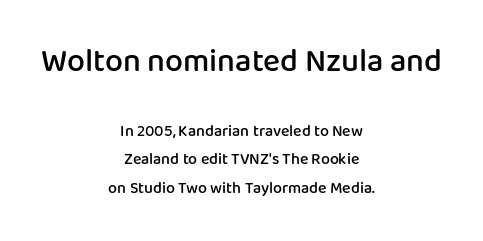
Q: Is the text bold? A: Semi-bold.
Q: Is the text italic (slanted)? A: No, it is upright.
Q: Is the typeface a serif or a sans-serif typeface? A: Sans-serif.
Q: Is the text underlined? A: No.
Q: How is the paragraph aligned? A: Centered.
Q: Is the spacing between letters normal or unusually wide? A: Normal.
Q: Which block of text is set in a larger size, the first (top) or the second (bottom)? A: The first (top) one.
Q: Width (condensed, normal, or wide)? A: Normal.
Q: Stroke contrast? A: Low.
Q: x-height? A: Medium.
Q: Monospaced? A: No.
